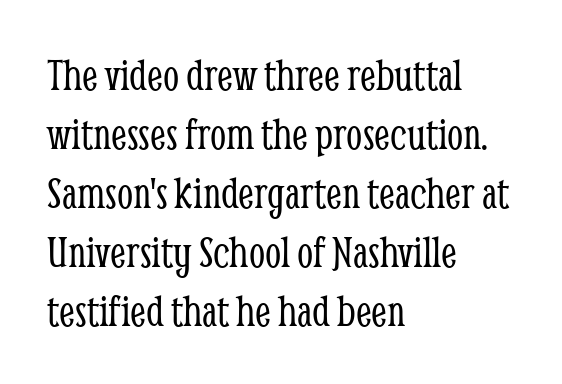
The image shows 46 px light, condensed serif type, upright; set left-aligned, normal line spacing (1.28x), normal letter spacing, not underlined; low stroke contrast and a medium x-height.
